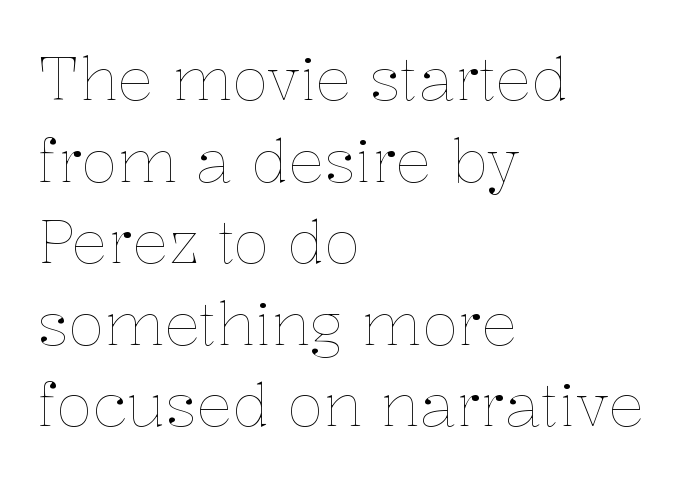
The words here are not underlined. Successive baselines arrive at the customary interval. Each letter keeps its own natural width here, so spacing adapts to shape. No chunkiness to these letters — they're not bold.
